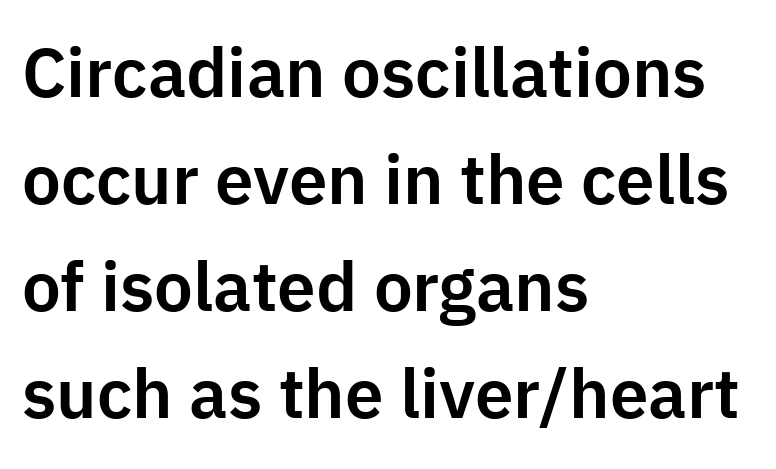
{"serif": "no", "italic": "no", "width": "normal", "stroke_contrast": "low", "x_height": "medium", "monospaced": "no", "underline": "no", "align": "left", "line_spacing": "normal", "line_spacing_ratio": 1.55, "letter_spacing": "normal", "letter_spacing_em": 0.0, "glyph_px": 69}
